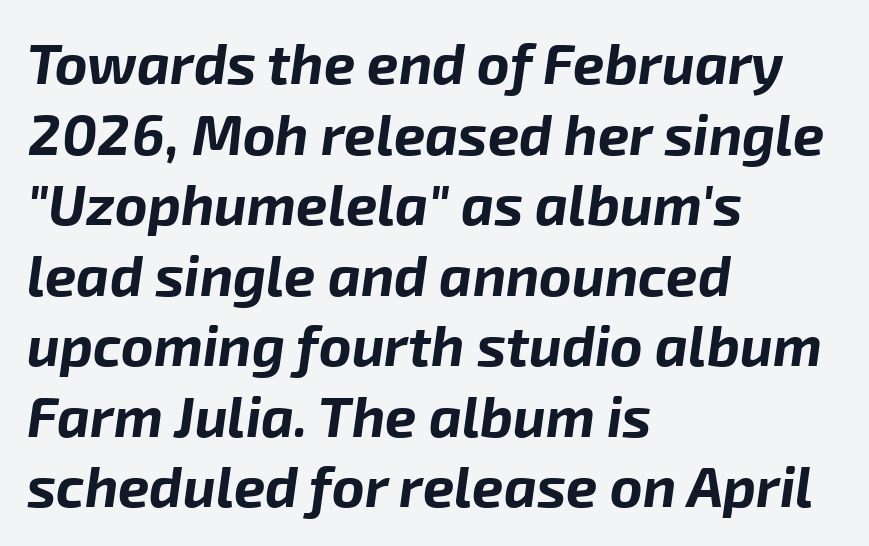
Q: Is the text bold? A: Yes.
Q: Is the text italic (slanted)? A: Yes, it leans right by about 8 degrees.
Q: Is the text underlined? A: No.
Q: How is the paragraph aligned? A: Left-aligned.
Q: Is the spacing between letters normal or unusually wide? A: Normal.
Q: Is the spacing between lines tight, normal or loose? A: Normal.
Q: Width (condensed, normal, or wide)? A: Normal.
Q: Stroke contrast? A: Low.
Q: x-height? A: Medium.
Q: Monospaced? A: No.
